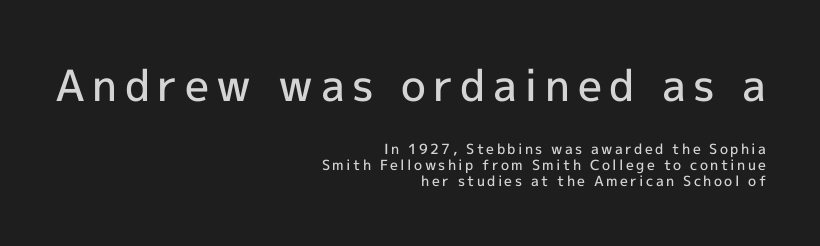
Q: Is the text bold? A: Semi-bold.
Q: Is the text italic (slanted)? A: No, it is upright.
Q: Is the typeface a serif or a sans-serif typeface? A: Sans-serif.
Q: Is the text underlined? A: No.
Q: How is the paragraph aligned? A: Right-aligned.
Q: Is the spacing between lines tight, normal or loose? A: Tight.
Q: Which block of text is set in a larger size, the first (top) or the second (bottom)? A: The first (top) one.
Q: Width (condensed, normal, or wide)? A: Normal.
Q: x-height? A: Medium.
Q: Monospaced? A: No.
